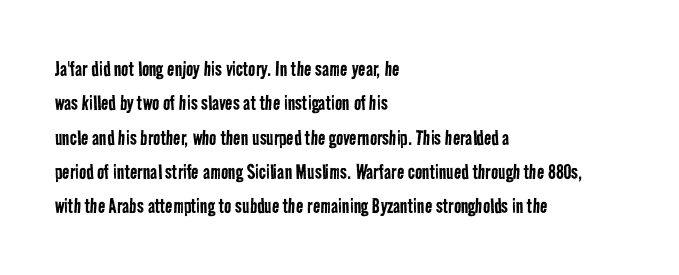
{"bold": "no", "underline": "no", "align": "left", "line_spacing": "normal", "line_spacing_ratio": 1.43, "letter_spacing": "normal", "letter_spacing_em": 0.0, "glyph_px": 24}
